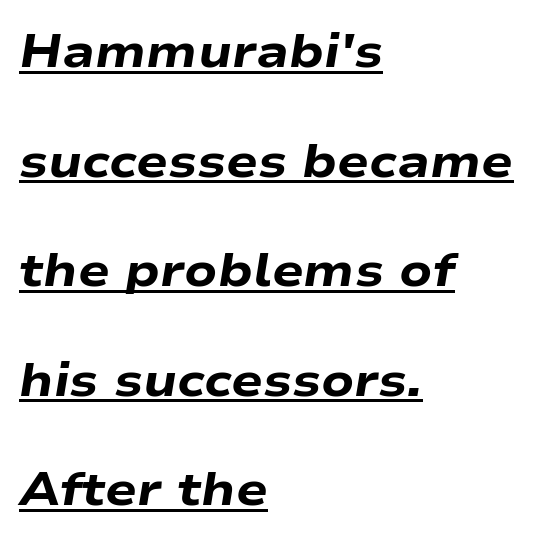
The passage shown is typed in a proportional face where columns would drift. Rows of type keep a wide berth in the vertical direction. A student would call this left alignment; a typographer would say flush left, rag right. Summary of weight: heavy, a full bold.
